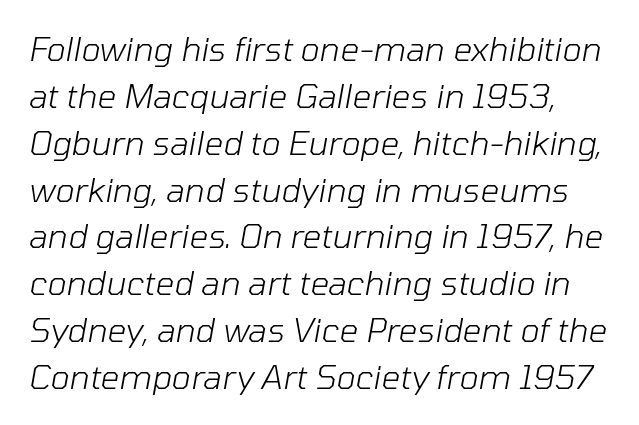
Stroke mass is kept to a normal reading level or below. The specimen reads as italic at a glance. Beneath every word, the page is bare. Does the leading feel generous? No, just average. Tracking value appears to be zero — textbook default spacing.
